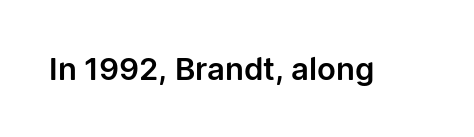
{"serif": "no", "italic": "no", "width": "normal", "stroke_contrast": "low", "x_height": "medium", "monospaced": "no", "underline": "no", "letter_spacing": "normal", "letter_spacing_em": 0.0, "glyph_px": 31}
